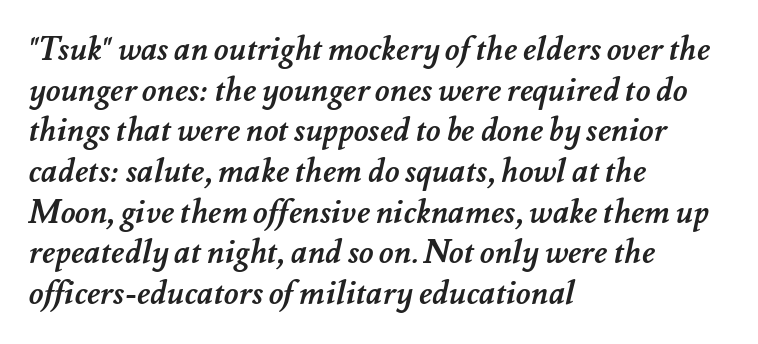
{"bold": "yes", "weight": "semibold", "width": "normal", "stroke_contrast": "medium", "x_height": "small", "monospaced": "no", "underline": "no", "align": "left", "line_spacing": "normal", "line_spacing_ratio": 1.27, "letter_spacing": "normal", "letter_spacing_em": 0.0, "glyph_px": 32}
